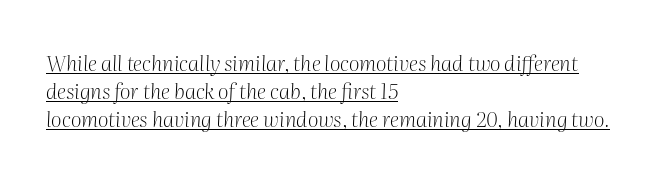
Horizontally, the lines are justified to the leading edge only. The typesetter has applied underlining to the passage shown. Characters follow at the spacing the type designer built in. The passage shown leans; its letterforms are oblique. The leading is moderate, giving the passage an even texture.
